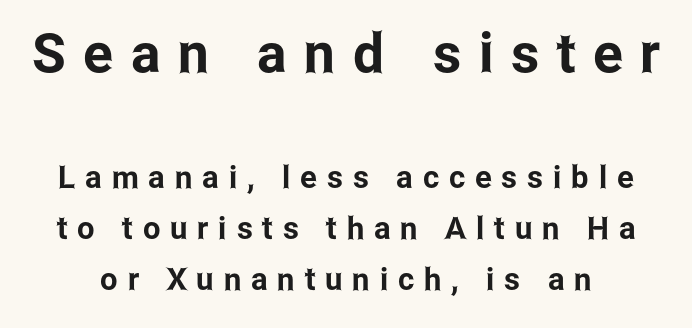
Q: Is the text italic (slanted)? A: No, it is upright.
Q: Is the typeface a serif or a sans-serif typeface? A: Sans-serif.
Q: Is the text underlined? A: No.
Q: Is the spacing between letters normal or unusually wide? A: Unusually wide.
Q: Is the spacing between lines tight, normal or loose? A: Normal.
Q: Which block of text is set in a larger size, the first (top) or the second (bottom)? A: The first (top) one.
Q: Width (condensed, normal, or wide)? A: Condensed.
Q: Stroke contrast? A: Low.
Q: x-height? A: Medium.
Q: Monospaced? A: No.
